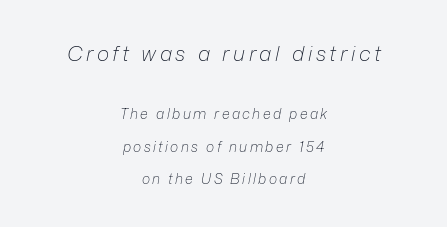
In terms of leading, this rendering errs on the spacious side. The font's italic variant was chosen for this text. Underline: absent. Nothing heavy about these letters — not bold at all.
